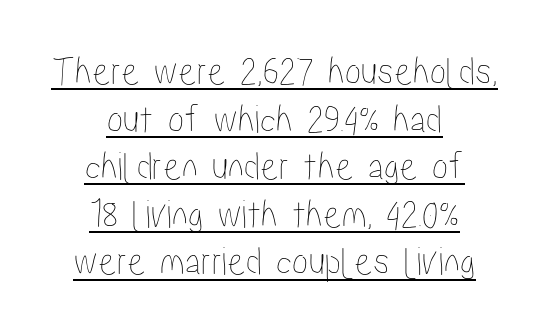
Q: Is the text italic (slanted)? A: No, it is upright.
Q: Is the text underlined? A: Yes.
Q: How is the paragraph aligned? A: Centered.
Q: Is the spacing between letters normal or unusually wide? A: Normal.
Q: Width (condensed, normal, or wide)? A: Condensed.
Q: Stroke contrast? A: Low.
Q: x-height? A: Medium.
Q: Monospaced? A: No.
